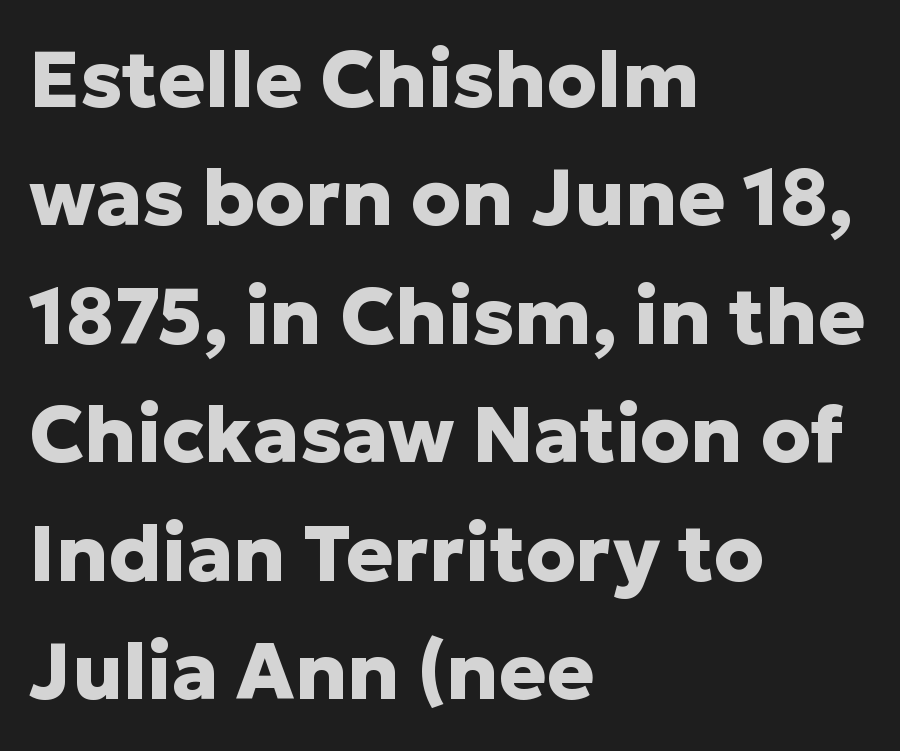
The image shows 79 px heavy sans-serif type, upright; set left-aligned, normal line spacing (1.5x), normal letter spacing, not underlined; low stroke contrast and a medium x-height.
